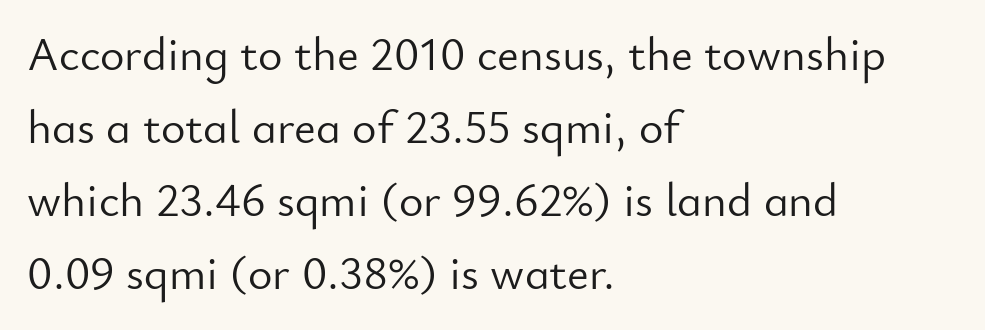
{"serif": "no", "italic": "no", "bold": "no", "weight": "light", "width": "normal", "stroke_contrast": "low", "x_height": "small", "monospaced": "no", "underline": "no", "align": "left", "line_spacing": "normal", "line_spacing_ratio": 1.55, "letter_spacing": "normal", "letter_spacing_em": 0.0, "glyph_px": 47}
